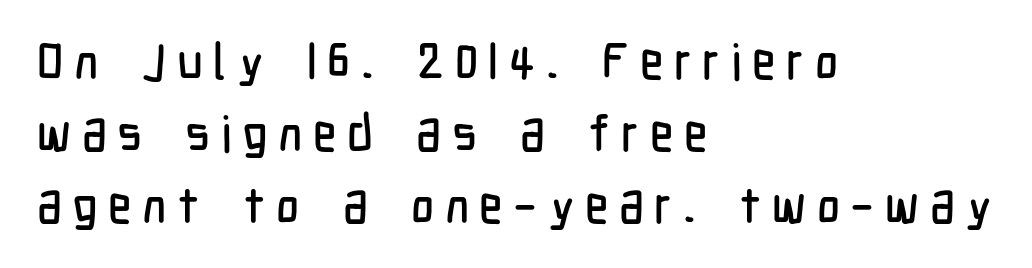
Spacing verdict: proportional, widths tailored to each character. There is plenty of visible air inserted between adjacent glyphs. The area under the type is left untouched. Leftover space on each line is placed entirely after the last word. A typesetter would label this face a sans.
